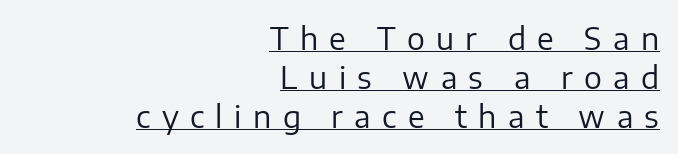
Students, observe the line beneath the letters — that is underlining. Is the letter spacing exaggerated? Yes — the characters are pushed far apart. Note: no serifs on the glyphs. These glyphs show unthickened strokes, regular width or finer. Think of a printed novel: that variable character pitch is what you see here.
